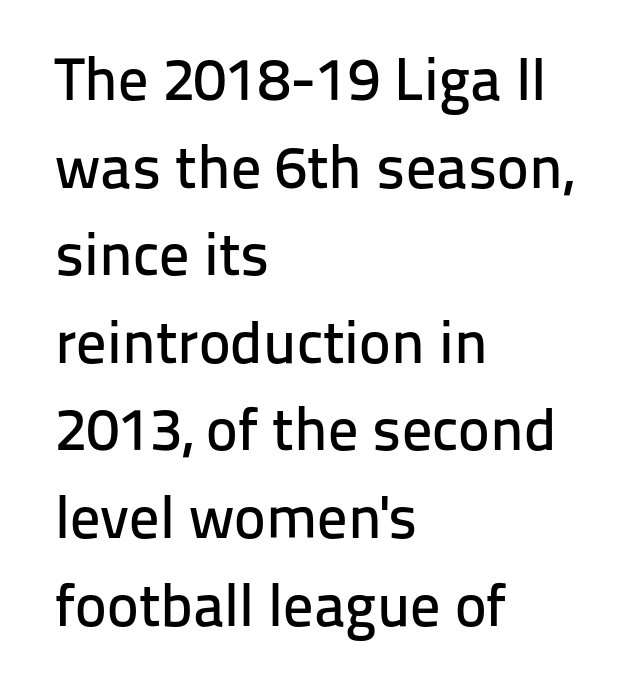
{"serif": "no", "italic": "no", "width": "normal", "stroke_contrast": "low", "x_height": "medium", "monospaced": "no", "underline": "no", "align": "left", "line_spacing": "normal", "line_spacing_ratio": 1.46, "letter_spacing": "normal", "letter_spacing_em": 0.0, "glyph_px": 60}
